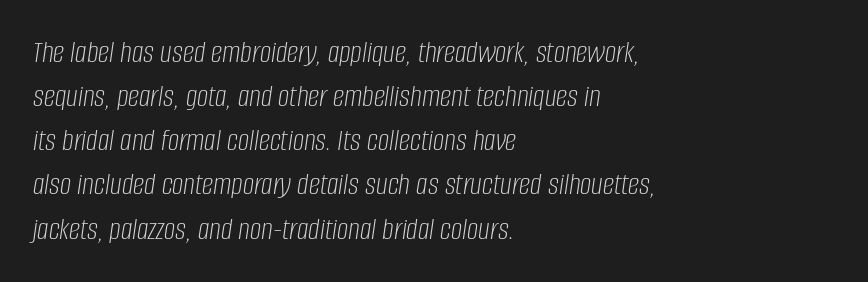
Q: Is the text bold? A: No.
Q: Is the text italic (slanted)? A: Yes, it leans right by about 8 degrees.
Q: Is the text underlined? A: No.
Q: How is the paragraph aligned? A: Left-aligned.
Q: Is the spacing between letters normal or unusually wide? A: Normal.
Q: Is the spacing between lines tight, normal or loose? A: Normal.
Q: Width (condensed, normal, or wide)? A: Condensed.
Q: Stroke contrast? A: Low.
Q: x-height? A: Large.
Q: Monospaced? A: No.
